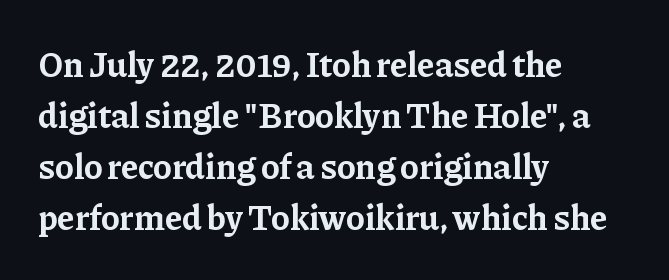
The image shows 35 px bold serif type, upright; set left-aligned, normal line spacing (1.46x), normal letter spacing, not underlined; low stroke contrast and a medium x-height.
